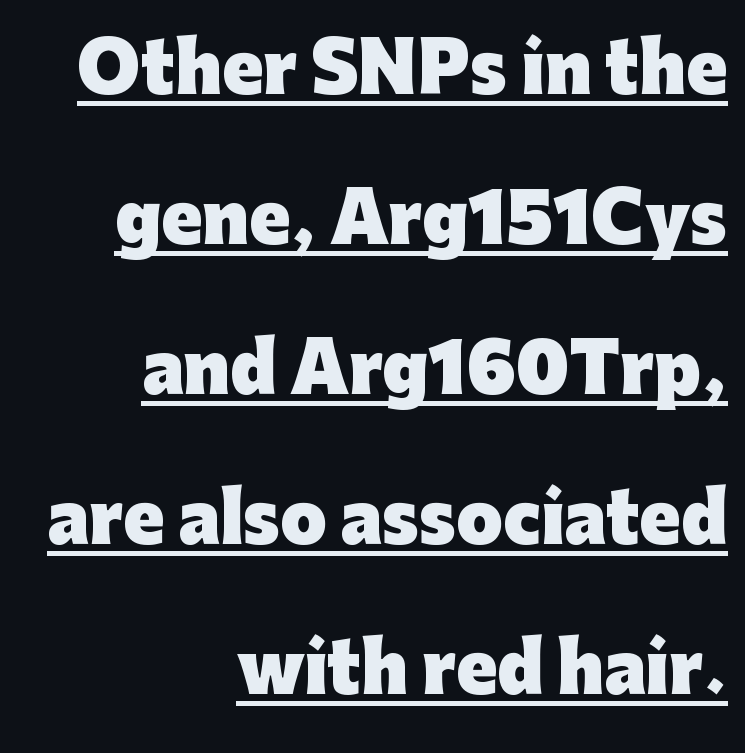
Q: Is the text bold? A: Yes.
Q: Is the text italic (slanted)? A: No, it is upright.
Q: Is the typeface a serif or a sans-serif typeface? A: Sans-serif.
Q: Is the text underlined? A: Yes.
Q: How is the paragraph aligned? A: Right-aligned.
Q: Is the spacing between letters normal or unusually wide? A: Normal.
Q: Is the spacing between lines tight, normal or loose? A: Loose.
Q: Width (condensed, normal, or wide)? A: Normal.
Q: Stroke contrast? A: Low.
Q: x-height? A: Medium.
Q: Monospaced? A: No.
